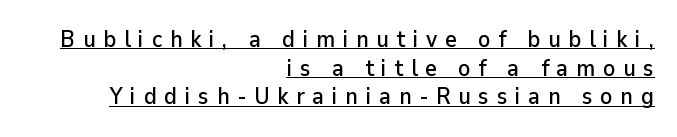
{"italic": "no", "underline": "yes", "align": "right", "line_spacing": "normal", "line_spacing_ratio": 1.25, "letter_spacing": "wide", "letter_spacing_em": 0.33, "glyph_px": 23}
